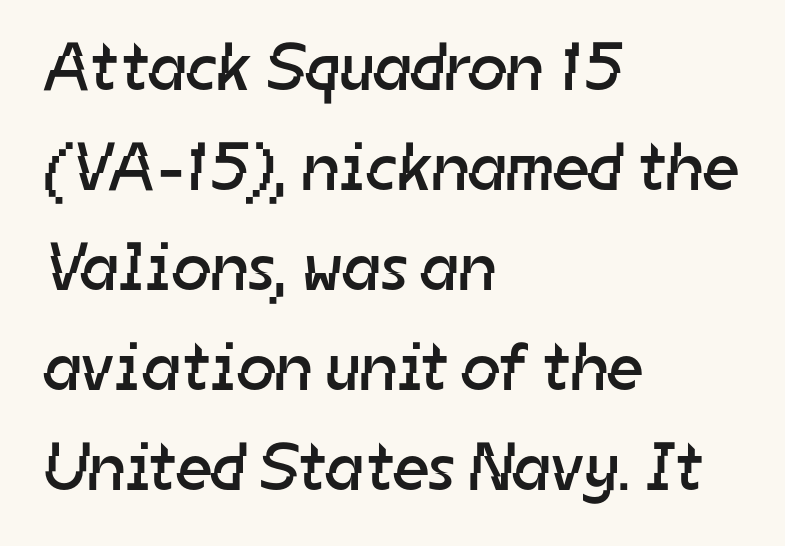
{"serif": "no", "bold": "no", "weight": "regular", "width": "normal", "stroke_contrast": "low", "x_height": "medium", "monospaced": "no", "underline": "no", "align": "left", "line_spacing": "normal", "line_spacing_ratio": 1.47, "letter_spacing": "normal", "letter_spacing_em": 0.0, "glyph_px": 68}
